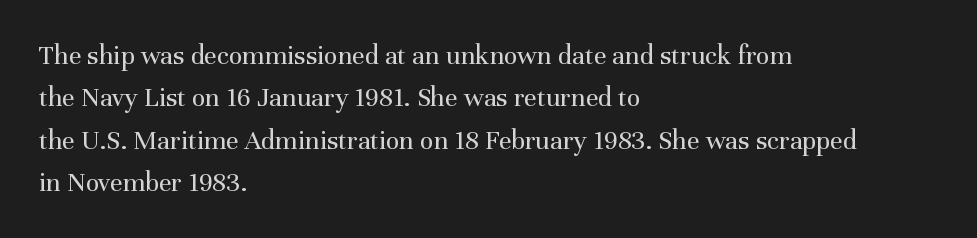
Short and long lines alike share a common starting point at left. The typography opts for an upright posture over an oblique one. This sample uses a serif face. The rendering uses natural spacing where letterforms have individual widths. Students, note that the glyphs here touch the page at normal intervals. Quick note: interline space is typical.
